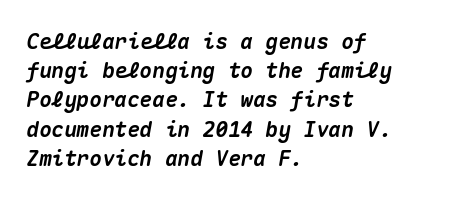
Q: Is the text bold? A: Yes.
Q: Is the text italic (slanted)? A: Yes, it leans right by about 10 degrees.
Q: Is the text underlined? A: No.
Q: How is the paragraph aligned? A: Left-aligned.
Q: Is the spacing between letters normal or unusually wide? A: Normal.
Q: Is the spacing between lines tight, normal or loose? A: Normal.
